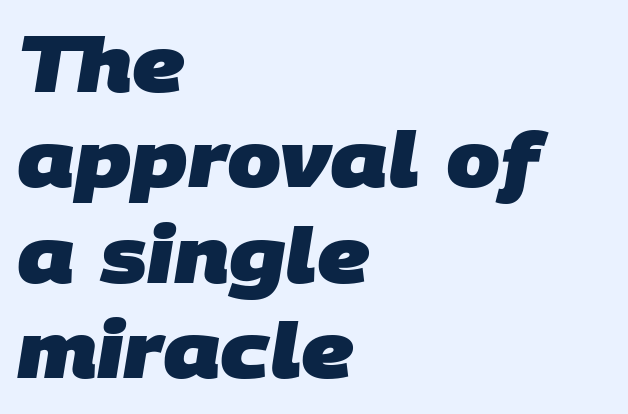
{"serif": "no", "bold": "yes", "weight": "heavy", "width": "normal", "stroke_contrast": "low", "x_height": "large", "monospaced": "no", "underline": "no", "align": "left", "line_spacing_ratio": 1.24, "letter_spacing": "normal", "letter_spacing_em": 0.0, "glyph_px": 77}
